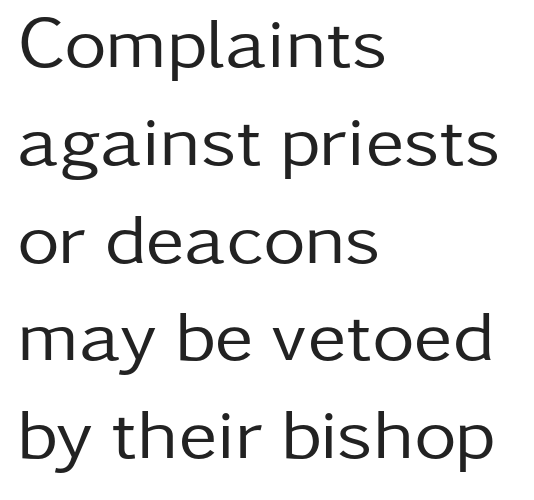
{"serif": "no", "italic": "no", "bold": "no", "weight": "regular", "width": "normal", "stroke_contrast": "low", "x_height": "medium", "monospaced": "no", "underline": "no", "align": "left", "line_spacing": "normal", "line_spacing_ratio": 1.34, "letter_spacing": "normal", "letter_spacing_em": 0.0, "glyph_px": 73}
